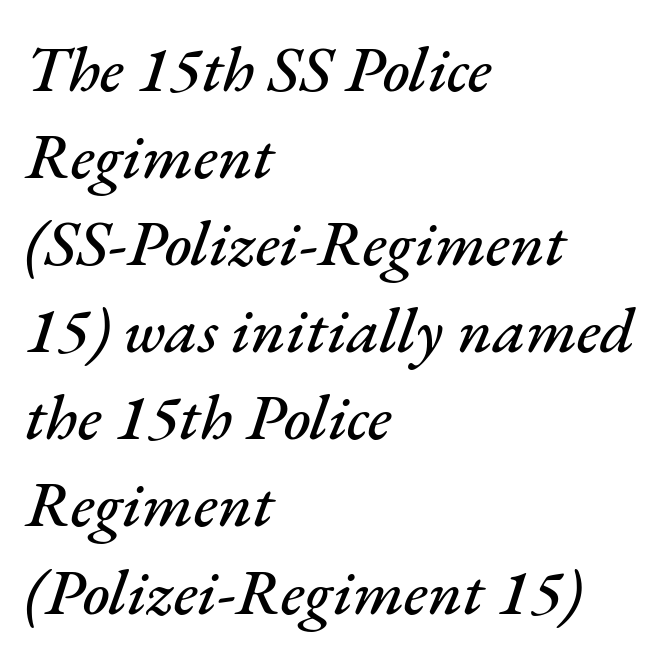
The image shows 65 px text type, italic (leaning right); set left-aligned, normal line spacing (1.34x), normal letter spacing, not underlined; medium stroke contrast and a small x-height.
